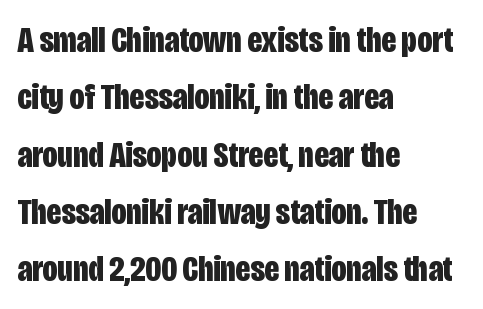
Is this a fixed-width face? No — the glyphs have proportional, varying widths. Decoration check: the copy has no underline. Upright lettering throughout. Font category for this specimen: sans-serif. Leftover space on each line is placed entirely after the last word. Is the type bold? Yes — the strokes are clearly thick and heavy.
